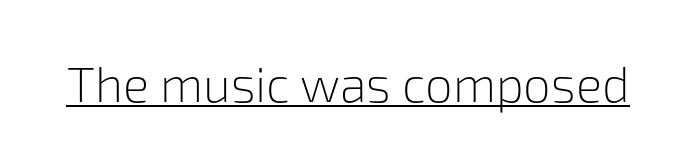
Q: Is the text bold? A: No.
Q: Is the text italic (slanted)? A: No, it is upright.
Q: Is the typeface a serif or a sans-serif typeface? A: Sans-serif.
Q: Is the text underlined? A: Yes.
Q: Is the spacing between letters normal or unusually wide? A: Normal.
Q: Width (condensed, normal, or wide)? A: Normal.
Q: Stroke contrast? A: Low.
Q: x-height? A: Medium.
Q: Monospaced? A: No.
